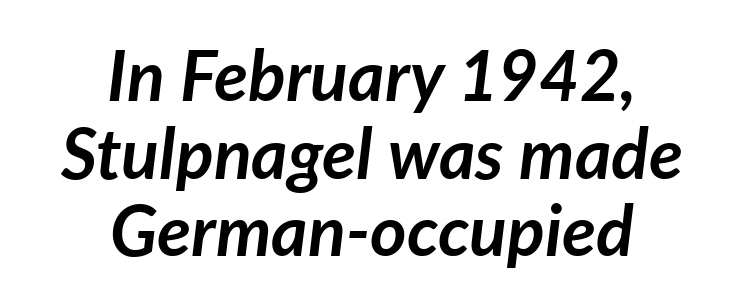
Q: Is the text bold? A: Yes.
Q: Is the text italic (slanted)? A: Yes, it leans right by about 7 degrees.
Q: Is the text underlined? A: No.
Q: How is the paragraph aligned? A: Centered.
Q: Is the spacing between letters normal or unusually wide? A: Normal.
Q: Is the spacing between lines tight, normal or loose? A: Tight.
Q: Width (condensed, normal, or wide)? A: Normal.
Q: Stroke contrast? A: Low.
Q: x-height? A: Medium.
Q: Monospaced? A: No.
